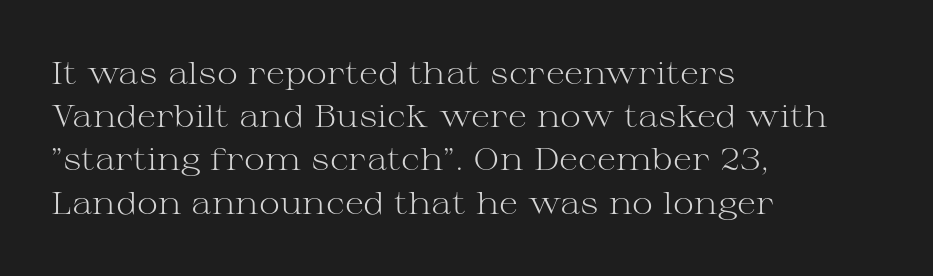
Q: Is the text bold? A: No.
Q: Is the text italic (slanted)? A: No, it is upright.
Q: Is the typeface a serif or a sans-serif typeface? A: Serif.
Q: Is the text underlined? A: No.
Q: How is the paragraph aligned? A: Left-aligned.
Q: Is the spacing between letters normal or unusually wide? A: Normal.
Q: Is the spacing between lines tight, normal or loose? A: Normal.
Q: Width (condensed, normal, or wide)? A: Wide.
Q: Stroke contrast? A: Medium.
Q: x-height? A: Medium.
Q: Monospaced? A: No.
